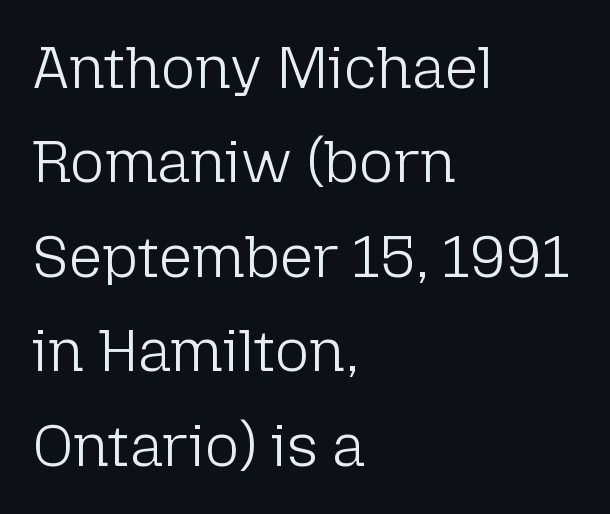
Compared with a centered layout, this one pins lines to the left instead. The gaps between neighbouring characters are ordinary and unremarkable. A clean baseline with only descenders dipping below it. Type style note: lacks serifs. Compared with typical paragraphs, the rows here are spaced about the same.
